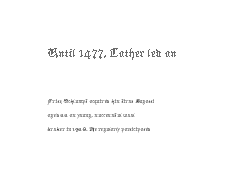
Q: Is the text bold? A: No.
Q: Is the text italic (slanted)? A: No, it is upright.
Q: Is the text underlined? A: No.
Q: How is the paragraph aligned? A: Left-aligned.
Q: Is the spacing between letters normal or unusually wide? A: Normal.
Q: Is the spacing between lines tight, normal or loose? A: Tight.
Q: Which block of text is set in a larger size, the first (top) or the second (bottom)? A: The first (top) one.
Q: Width (condensed, normal, or wide)? A: Normal.
Q: Stroke contrast? A: Low.
Q: x-height? A: Medium.
Q: Monospaced? A: No.
